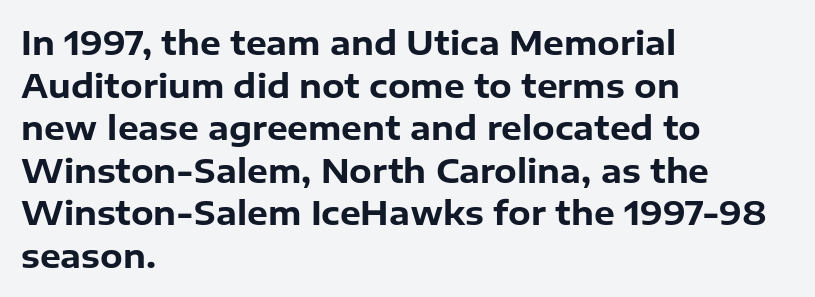
The image shows 33 px bold sans-serif type, upright; set left-aligned, normal line spacing (1.29x), normal letter spacing, not underlined; low stroke contrast and a medium x-height.
